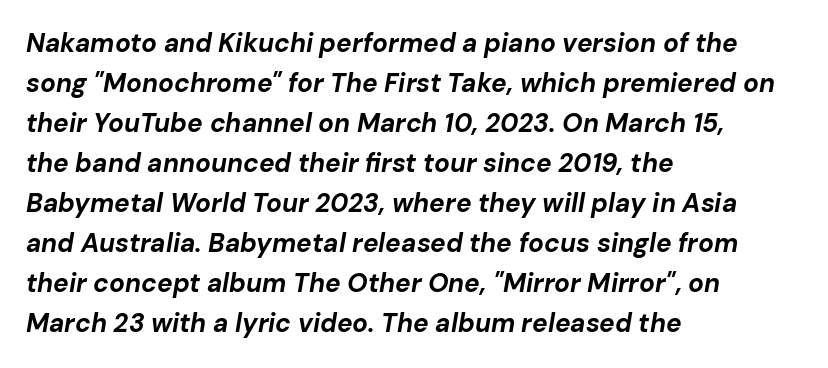
The image shows 26 px bold type, italic (leaning right); set left-aligned, normal line spacing (1.54x), normal letter spacing, not underlined.
